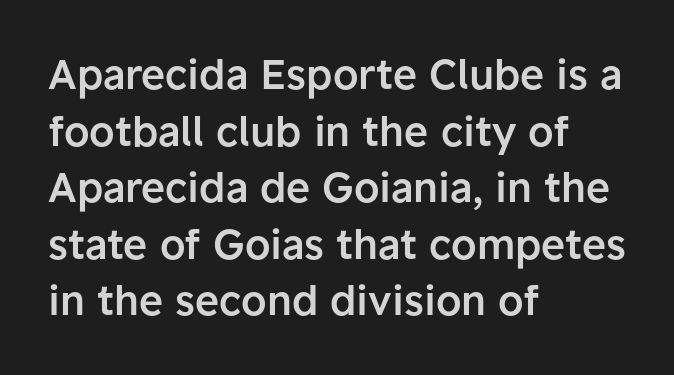
{"serif": "no", "italic": "no", "bold": "semi", "weight": "semibold", "width": "normal", "stroke_contrast": "low", "x_height": "medium", "monospaced": "no", "underline": "no", "align": "left", "line_spacing": "normal", "line_spacing_ratio": 1.38, "letter_spacing": "normal", "letter_spacing_em": 0.0, "glyph_px": 41}
